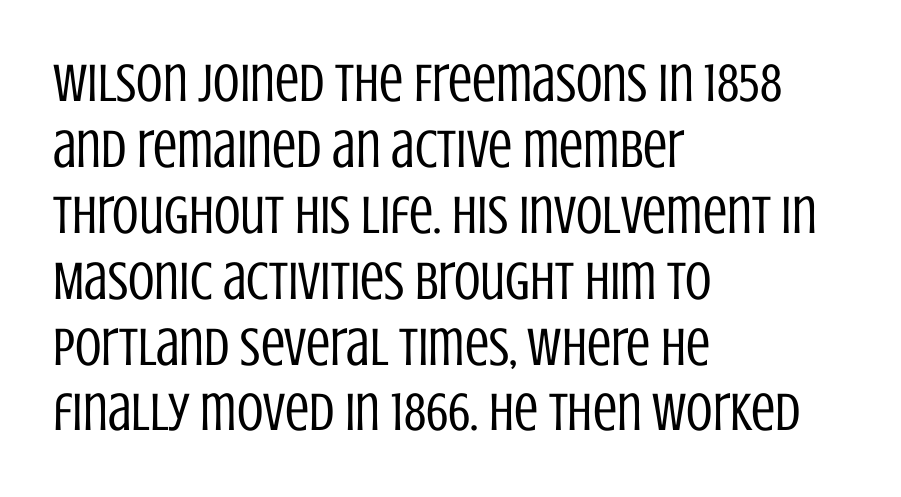
Posture: straight, roman, zero tilt. Think of a printed novel: that variable character pitch is what you see here. Just letters on the line, the space beneath them empty. The passage shown is typeset with a sans-serif family. Stroke mass is kept to a normal reading level or below. Short note: letters normally spaced.
